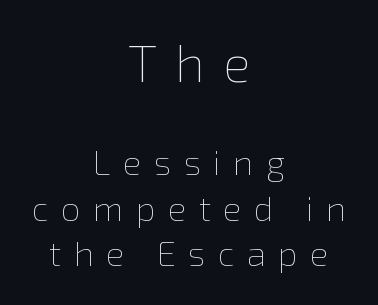
The image shows 52 px thin type, upright; set centered, normal line spacing (1.31x), unusually wide letter spacing (+0.35 em), not underlined; the first (top) block is 1.49x larger; a medium x-height.
